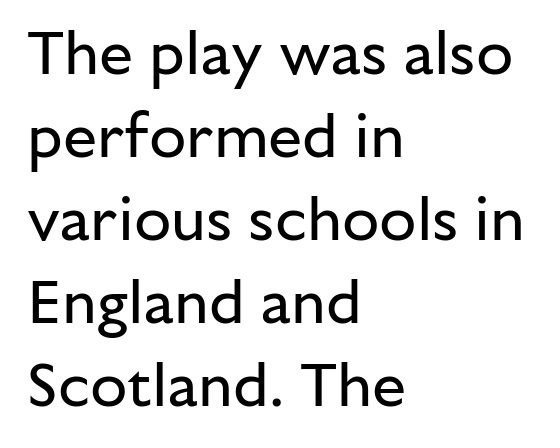
{"serif": "no", "italic": "no", "bold": "no", "weight": "regular", "width": "normal", "stroke_contrast": "low", "x_height": "medium", "monospaced": "no", "underline": "no", "align": "left", "line_spacing": "normal", "line_spacing_ratio": 1.36, "letter_spacing": "normal", "letter_spacing_em": 0.0, "glyph_px": 61}
